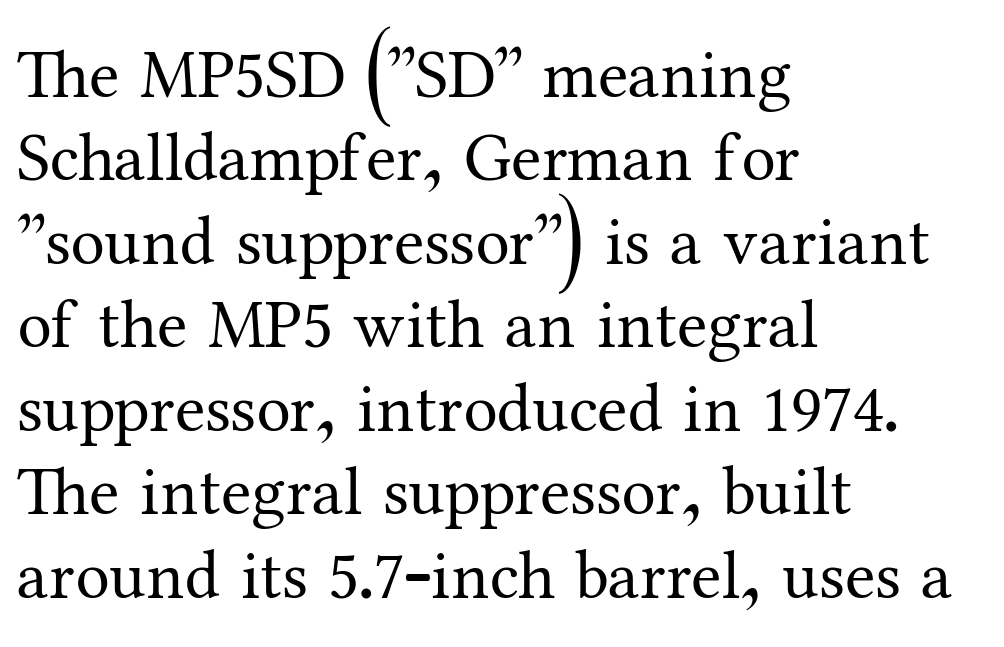
The image shows 69 px regular-weight serif type, upright; set left-aligned, line spacing 1.21x, normal letter spacing, not underlined; medium stroke contrast and a medium x-height.
